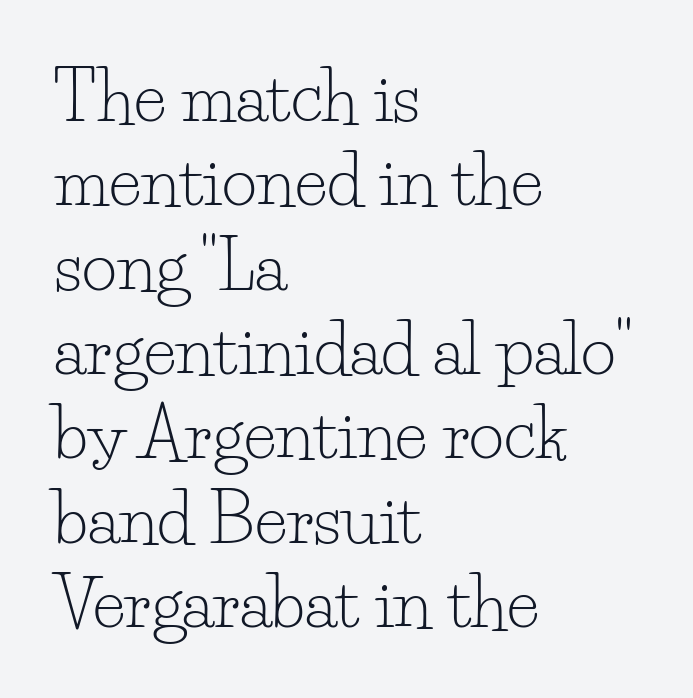
Q: Is the text bold? A: No.
Q: Is the text italic (slanted)? A: No, it is upright.
Q: Is the typeface a serif or a sans-serif typeface? A: Serif.
Q: Is the text underlined? A: No.
Q: How is the paragraph aligned? A: Left-aligned.
Q: Is the spacing between letters normal or unusually wide? A: Normal.
Q: Width (condensed, normal, or wide)? A: Normal.
Q: Stroke contrast? A: Low.
Q: x-height? A: Small.
Q: Monospaced? A: No.
